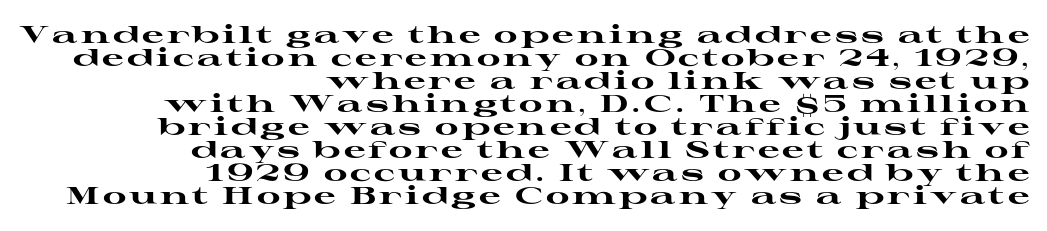
The image shows 24 px bold type, upright; set right-aligned, tight line spacing (0.96x), not underlined.
